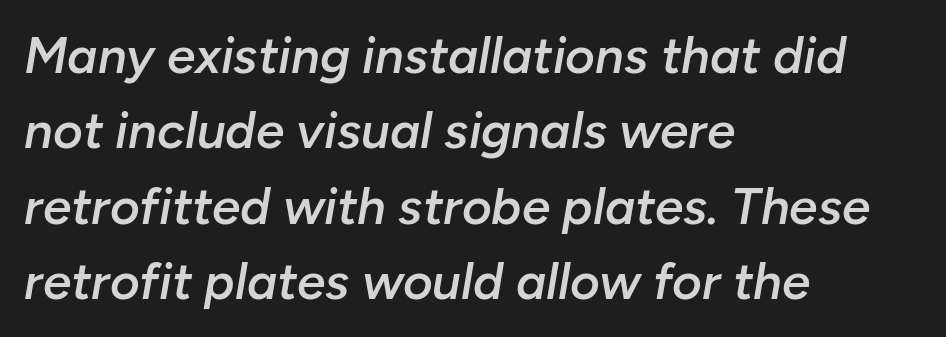
The image shows 51 px semibold type, italic (leaning right); set left-aligned, normal line spacing (1.48x), normal letter spacing, not underlined; low stroke contrast and a medium x-height.
